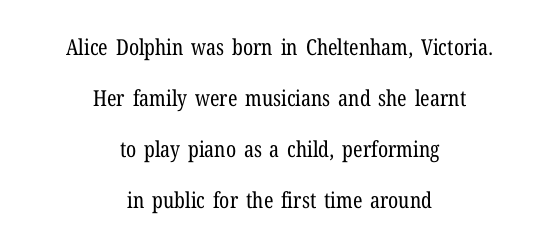
Words appear dense and cohesive because spacing is normal. The space directly below the letters is spotless. The font is comparable to plain body text, perhaps lighter. Vertical spacing — loose. The passage is arranged like a title page — every line centered. If you drew a line through each stem, it would be perfectly vertical.
